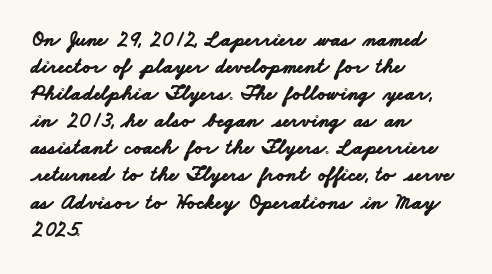
Q: Is the text bold? A: Yes.
Q: Is the text underlined? A: No.
Q: How is the paragraph aligned? A: Left-aligned.
Q: Is the spacing between letters normal or unusually wide? A: Normal.
Q: Is the spacing between lines tight, normal or loose? A: Normal.
